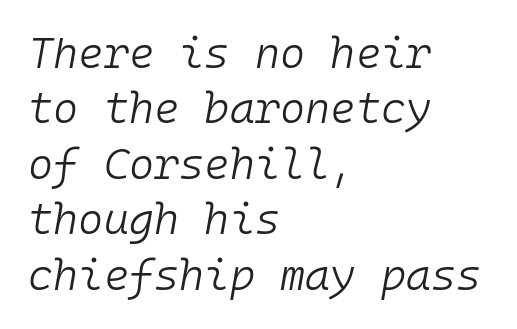
Q: Is the text bold? A: No.
Q: Is the text italic (slanted)? A: Yes, it leans right by about 10 degrees.
Q: Is the text underlined? A: No.
Q: How is the paragraph aligned? A: Left-aligned.
Q: Is the spacing between letters normal or unusually wide? A: Normal.
Q: Is the spacing between lines tight, normal or loose? A: Normal.
Q: Width (condensed, normal, or wide)? A: Normal.
Q: Stroke contrast? A: Low.
Q: x-height? A: Medium.
Q: Monospaced? A: Yes.
